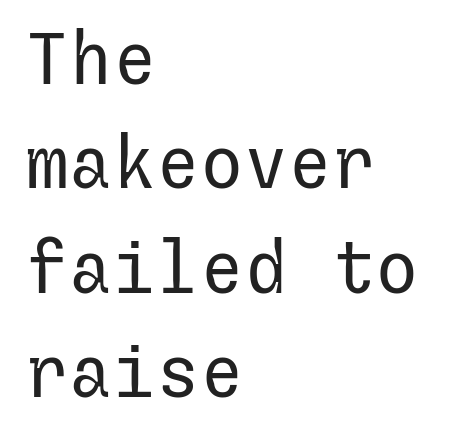
The image shows 73 px regular-weight sans-serif type, upright; set left-aligned, normal line spacing (1.43x), normal letter spacing, not underlined; low stroke contrast and a medium x-height.
